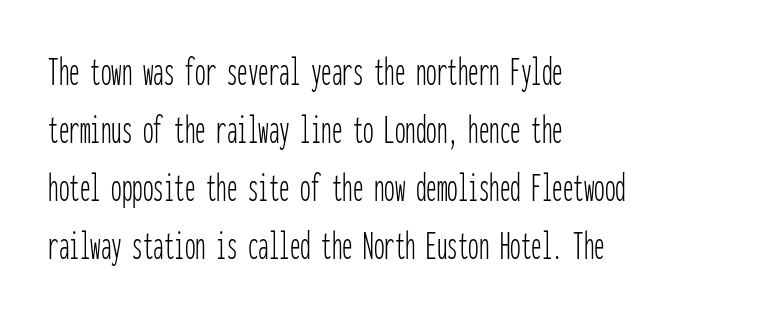
Honestly, the row spacing looks completely unremarkable. No word sits above an underline. The specimen reads as upright at a glance. Think of a typewriter: that constant character pitch is what you see here.
